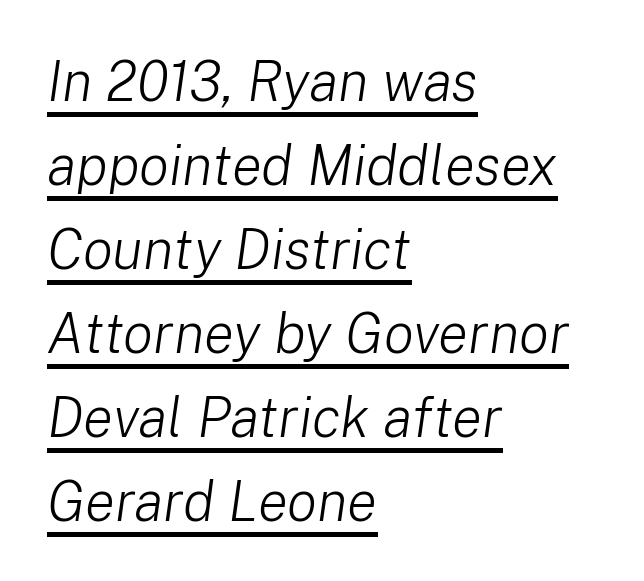
Q: Is the text bold? A: No.
Q: Is the text italic (slanted)? A: Yes, it leans right by about 8 degrees.
Q: Is the text underlined? A: Yes.
Q: How is the paragraph aligned? A: Left-aligned.
Q: Is the spacing between letters normal or unusually wide? A: Normal.
Q: Is the spacing between lines tight, normal or loose? A: Normal.
Q: Width (condensed, normal, or wide)? A: Normal.
Q: Stroke contrast? A: Low.
Q: x-height? A: Medium.
Q: Monospaced? A: No.
